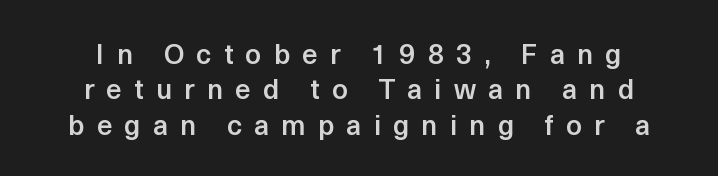
Q: Is the text bold? A: Semi-bold.
Q: Is the text italic (slanted)? A: No, it is upright.
Q: Is the typeface a serif or a sans-serif typeface? A: Sans-serif.
Q: Is the text underlined? A: No.
Q: How is the paragraph aligned? A: Centered.
Q: Is the spacing between letters normal or unusually wide? A: Unusually wide.
Q: Is the spacing between lines tight, normal or loose? A: Normal.
Q: Width (condensed, normal, or wide)? A: Normal.
Q: x-height? A: Medium.
Q: Monospaced? A: No.
